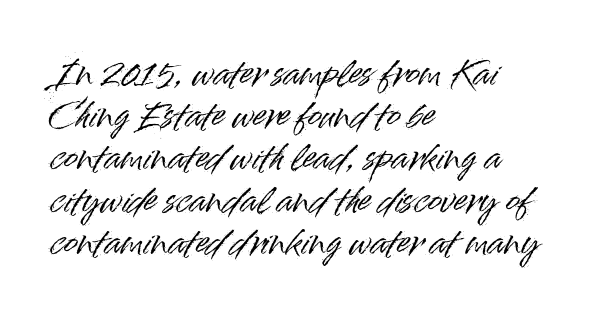
{"serif": "no", "width": "normal", "stroke_contrast": "high", "x_height": "small", "monospaced": "no", "underline": "no", "align": "left", "line_spacing": "normal", "line_spacing_ratio": 1.28, "letter_spacing": "normal", "letter_spacing_em": 0.0, "glyph_px": 33}
